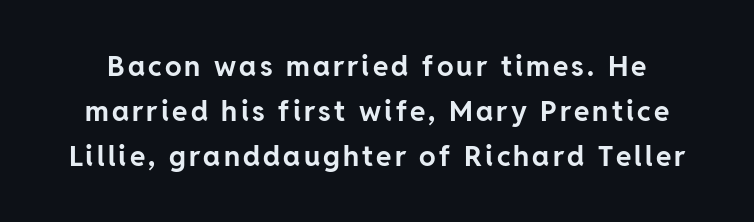
{"serif": "no", "italic": "no", "bold": "yes", "weight": "bold", "width": "normal", "stroke_contrast": "low", "x_height": "medium", "monospaced": "no", "underline": "no", "line_spacing": "normal", "line_spacing_ratio": 1.6, "glyph_px": 28}
